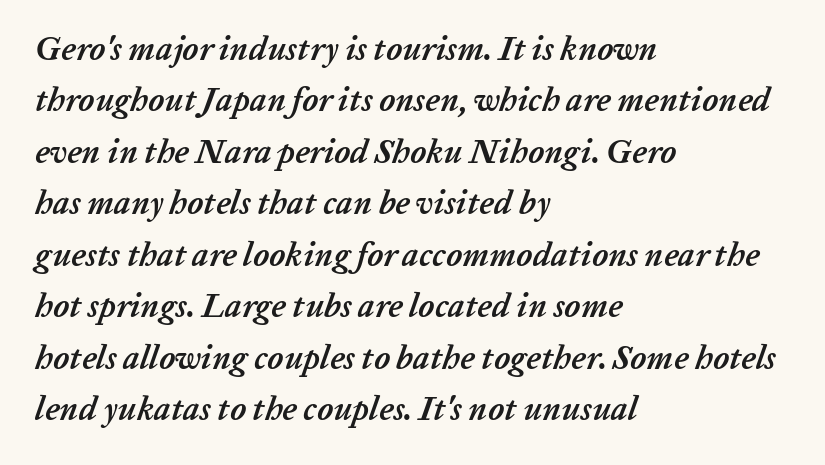
Q: Is the text bold? A: Yes.
Q: Is the text italic (slanted)? A: Yes, it leans right by about 20 degrees.
Q: Is the text underlined? A: No.
Q: How is the paragraph aligned? A: Left-aligned.
Q: Is the spacing between letters normal or unusually wide? A: Normal.
Q: Is the spacing between lines tight, normal or loose? A: Normal.
Q: Width (condensed, normal, or wide)? A: Normal.
Q: Stroke contrast? A: Low.
Q: x-height? A: Medium.
Q: Monospaced? A: No.
